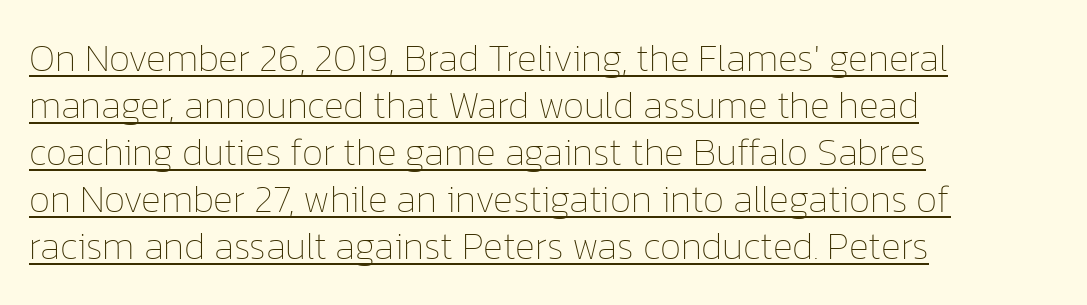
Q: Is the text bold? A: No.
Q: Is the text italic (slanted)? A: No, it is upright.
Q: Is the text underlined? A: Yes.
Q: How is the paragraph aligned? A: Left-aligned.
Q: Is the spacing between letters normal or unusually wide? A: Normal.
Q: Width (condensed, normal, or wide)? A: Normal.
Q: Stroke contrast? A: Low.
Q: x-height? A: Medium.
Q: Monospaced? A: No.
